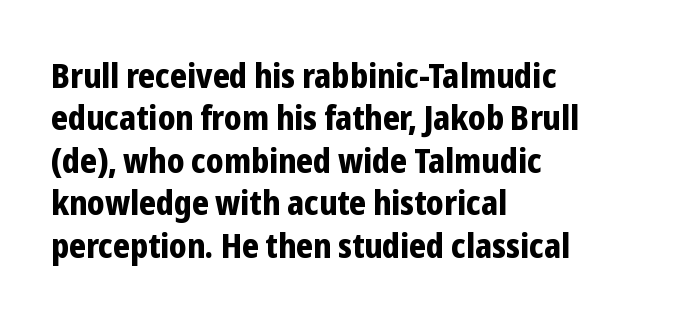
{"serif": "no", "italic": "no", "bold": "yes", "weight": "bold", "width": "condensed", "stroke_contrast": "low", "x_height": "medium", "monospaced": "no", "underline": "no", "align": "left", "line_spacing": "normal", "line_spacing_ratio": 1.25, "letter_spacing": "normal", "letter_spacing_em": 0.0, "glyph_px": 34}
